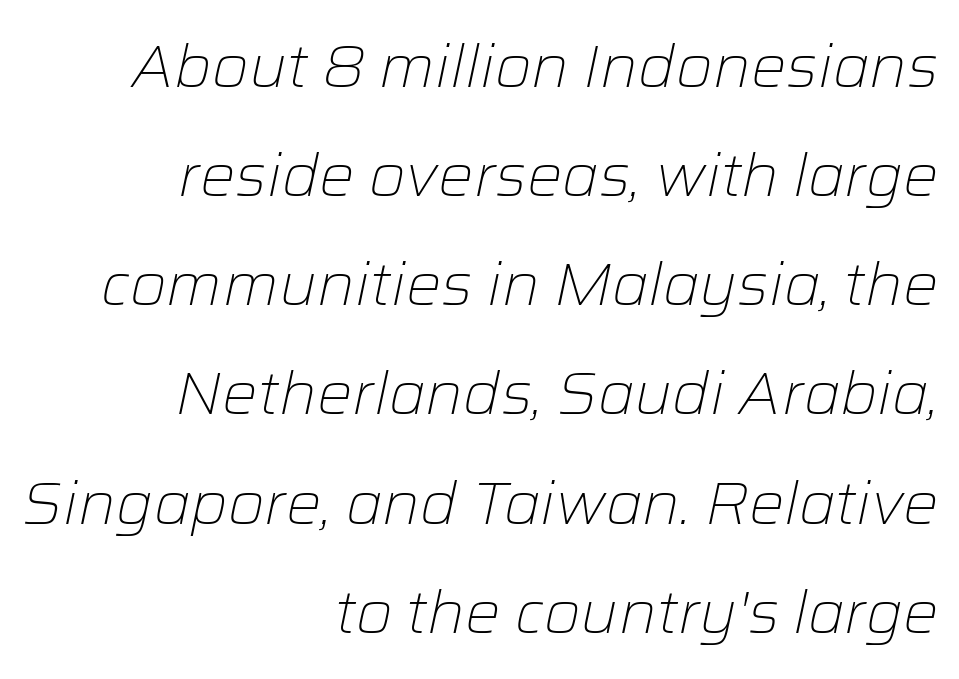
Q: Is the text bold? A: No.
Q: Is the text italic (slanted)? A: Yes, it leans right by about 12 degrees.
Q: Is the text underlined? A: No.
Q: How is the paragraph aligned? A: Right-aligned.
Q: Is the spacing between letters normal or unusually wide? A: Normal.
Q: Width (condensed, normal, or wide)? A: Normal.
Q: Stroke contrast? A: Low.
Q: x-height? A: Medium.
Q: Monospaced? A: No.
